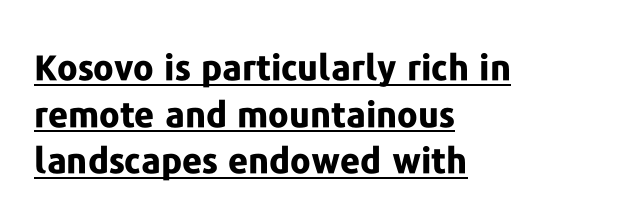
The compositor pushed each line to the left boundary. Each new line begins a customary step beneath the previous one. Pretty heavy lettering here — definitely bold. Is there an underline? Yes — a line sits under the letters. The rendering shows plain stroke endings on the letterforms — a sans-serif design. You could not count columns in this text — the font is proportionally spaced.
